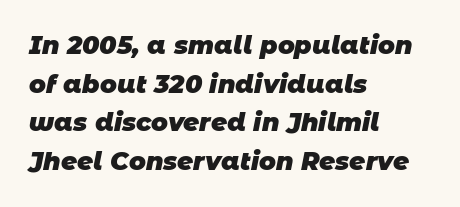
{"bold": "yes", "underline": "no", "align": "left", "line_spacing": "normal", "line_spacing_ratio": 1.55, "letter_spacing": "normal", "letter_spacing_em": 0.0, "glyph_px": 25}
